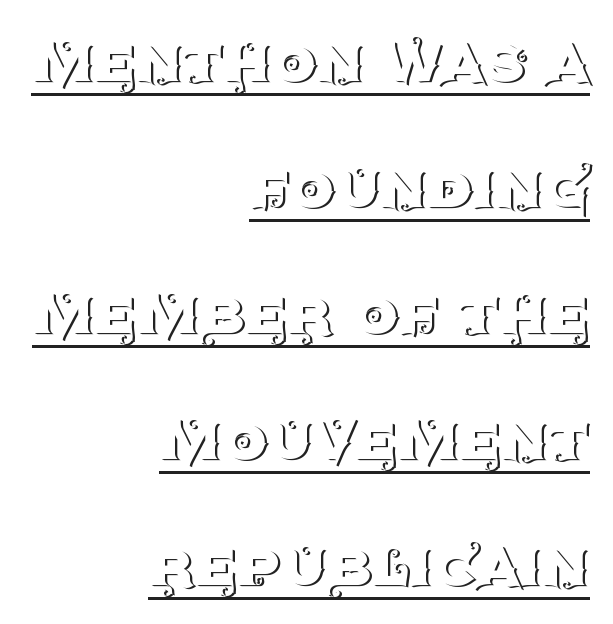
{"serif": "yes", "italic": "no", "bold": "no", "weight": "thin", "width": "normal", "stroke_contrast": "medium", "x_height": "large", "monospaced": "no", "underline": "yes", "align": "right", "line_spacing_ratio": 1.75, "letter_spacing": "normal", "letter_spacing_em": 0.0, "glyph_px": 72}
